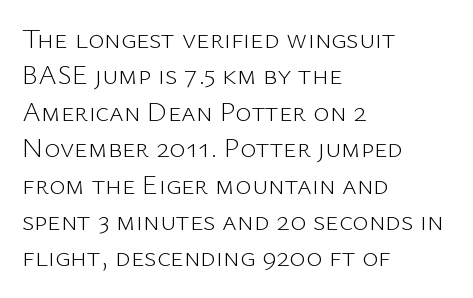
Q: Is the text bold? A: No.
Q: Is the text italic (slanted)? A: No, it is upright.
Q: Is the typeface a serif or a sans-serif typeface? A: Sans-serif.
Q: Is the text underlined? A: No.
Q: How is the paragraph aligned? A: Left-aligned.
Q: Is the spacing between letters normal or unusually wide? A: Normal.
Q: Is the spacing between lines tight, normal or loose? A: Normal.
Q: Width (condensed, normal, or wide)? A: Normal.
Q: Stroke contrast? A: Low.
Q: x-height? A: Medium.
Q: Monospaced? A: No.
